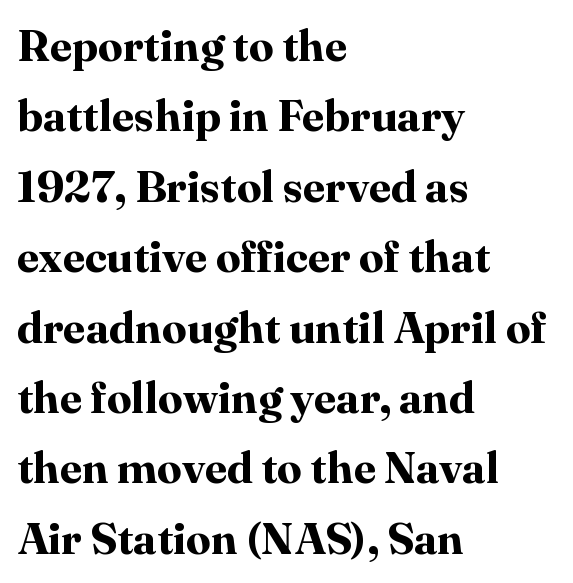
{"serif": "yes", "italic": "no", "bold": "yes", "weight": "bold", "width": "normal", "stroke_contrast": "high", "x_height": "medium", "monospaced": "no", "underline": "no", "align": "left", "line_spacing": "normal", "line_spacing_ratio": 1.6, "letter_spacing": "normal", "letter_spacing_em": 0.0, "glyph_px": 44}
